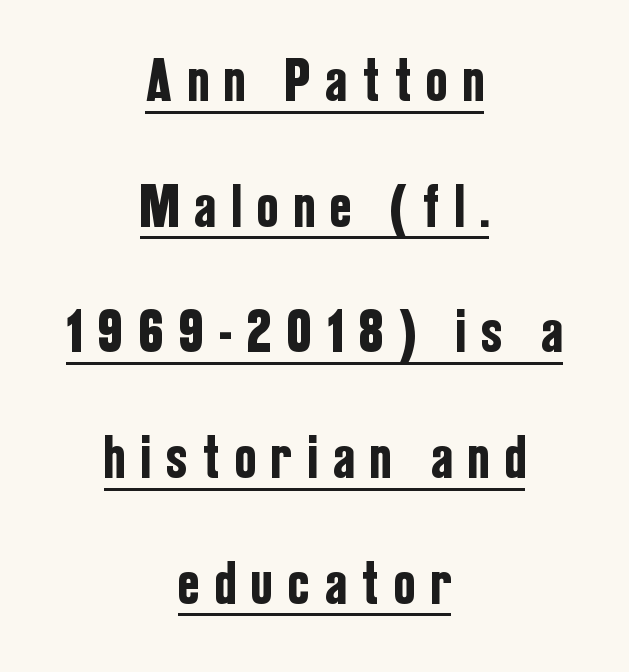
Characters follow at a spacing far wider than the type designer built in. Spacing verdict: proportional, widths tailored to each character. Observe the absence of serifs on each vertical stroke in this sample. Reading down the column, the eye jumps a long way to each next line. Alignment: centered. Does the lettering tilt? It doesn't — this is upright.
